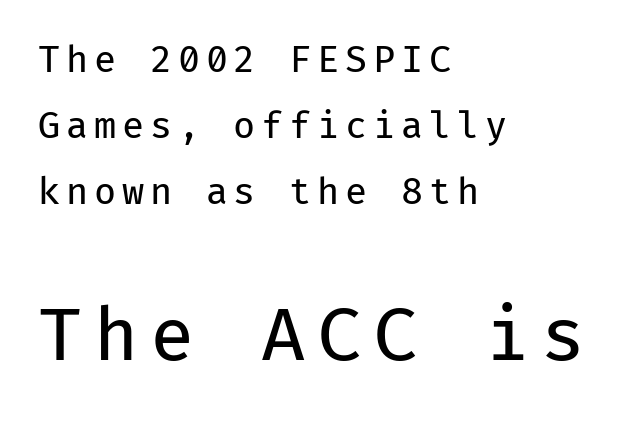
The image shows 72 px regular-weight sans-serif type, upright, monospaced; set left-aligned, line spacing 1.83x, not underlined; the second (bottom) block is 2.0x larger; low stroke contrast and a medium x-height.
